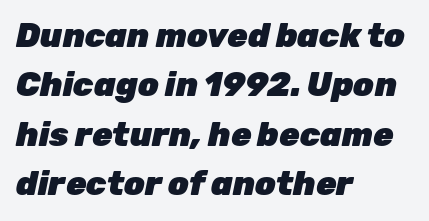
Typesetter's note: full bold, strokes at maximum text heaviness. Would a proofreader flag this as italicized? Yes. You could call the tracking neutral — neither tight nor loose. Summary of vertical rhythm: regular, with standard interline spacing.
